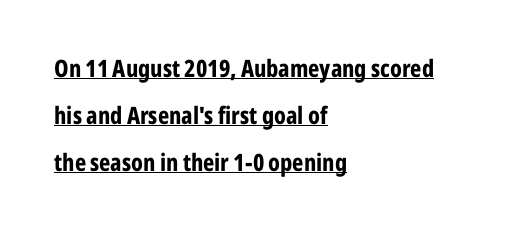
The image shows 24 px bold type, upright; set left-aligned, loose line spacing (1.95x), normal letter spacing, underlined.
